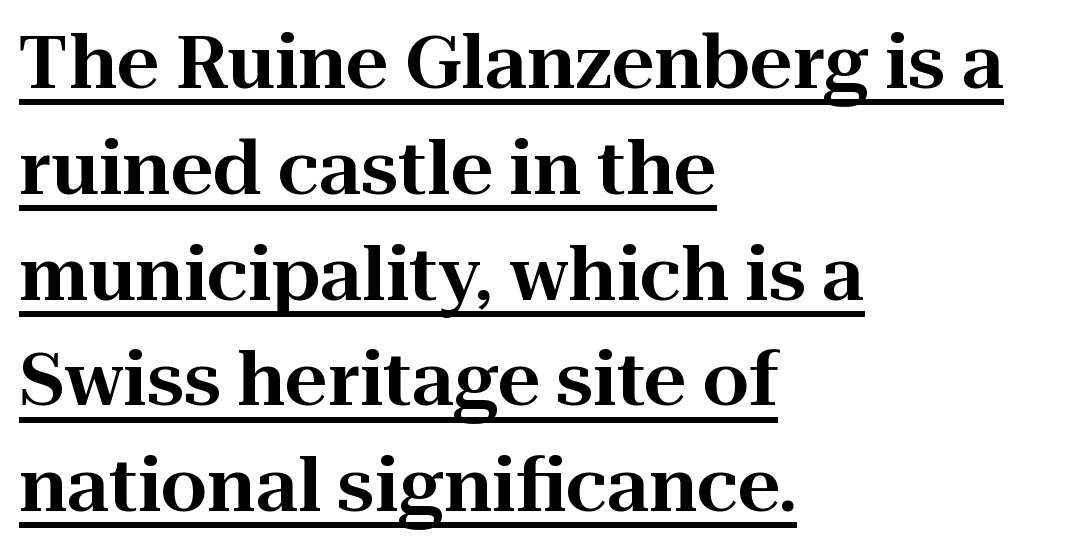
Q: Is the text italic (slanted)? A: No, it is upright.
Q: Is the typeface a serif or a sans-serif typeface? A: Serif.
Q: Is the text underlined? A: Yes.
Q: How is the paragraph aligned? A: Left-aligned.
Q: Is the spacing between letters normal or unusually wide? A: Normal.
Q: Is the spacing between lines tight, normal or loose? A: Normal.
Q: Width (condensed, normal, or wide)? A: Normal.
Q: Stroke contrast? A: High.
Q: x-height? A: Medium.
Q: Monospaced? A: No.
